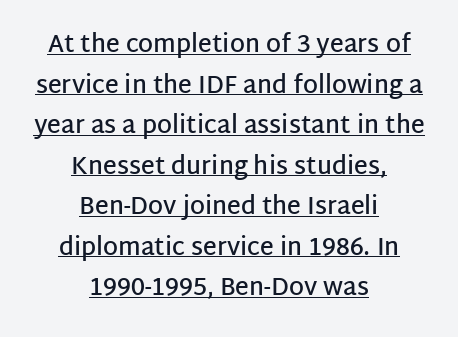
Q: Is the text bold? A: Semi-bold.
Q: Is the text italic (slanted)? A: No, it is upright.
Q: Is the text underlined? A: Yes.
Q: How is the paragraph aligned? A: Centered.
Q: Is the spacing between letters normal or unusually wide? A: Normal.
Q: Is the spacing between lines tight, normal or loose? A: Normal.
